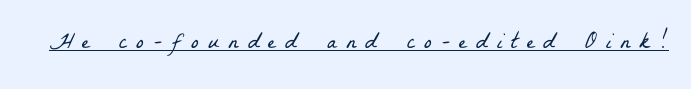
The image shows 23 px text type; set unusually wide letter spacing (+0.4 em), underlined.
